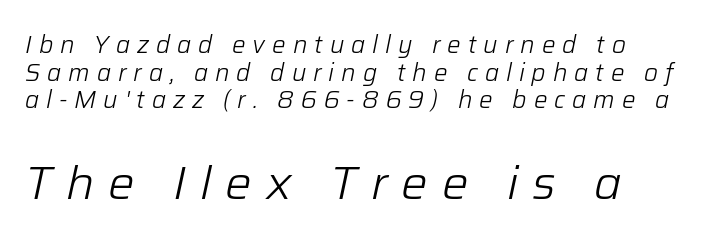
{"italic": "yes", "lean": "right", "slant_degrees": 12, "bold": "no", "weight": "light", "width": "normal", "stroke_contrast": "low", "x_height": "medium", "monospaced": "no", "underline": "no", "line_spacing": "tight", "line_spacing_ratio": 1.15, "letter_spacing": "wide", "letter_spacing_em": 0.29, "larger_block": "second", "size_ratio": 1.96, "glyph_px": 47}
